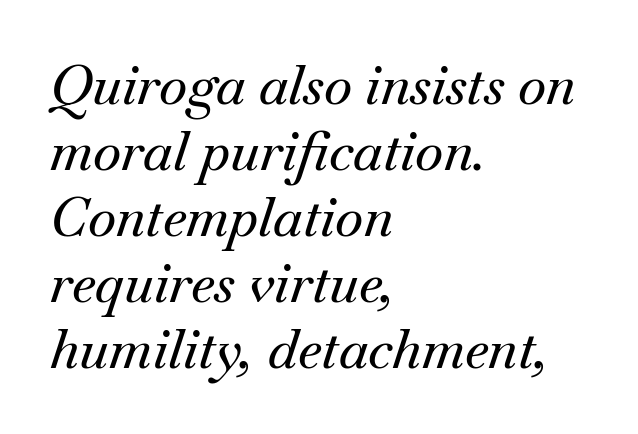
Observe the serifs anchoring each vertical stroke in this sample. Characters are canted at an angle relative to the baseline's perpendicular. The gaps between neighbouring characters are ordinary and unremarkable. Check under the words: just untouched page. Is this a fixed-width face? No — the glyphs have proportional, varying widths. The passage is arranged the way most books set body copy — flush left.
